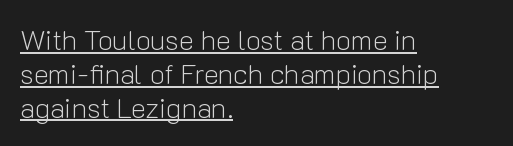
Q: Is the text bold? A: No.
Q: Is the text italic (slanted)? A: No, it is upright.
Q: Is the typeface a serif or a sans-serif typeface? A: Sans-serif.
Q: Is the text underlined? A: Yes.
Q: How is the paragraph aligned? A: Left-aligned.
Q: Is the spacing between letters normal or unusually wide? A: Normal.
Q: Width (condensed, normal, or wide)? A: Normal.
Q: Stroke contrast? A: Low.
Q: x-height? A: Medium.
Q: Monospaced? A: No.
